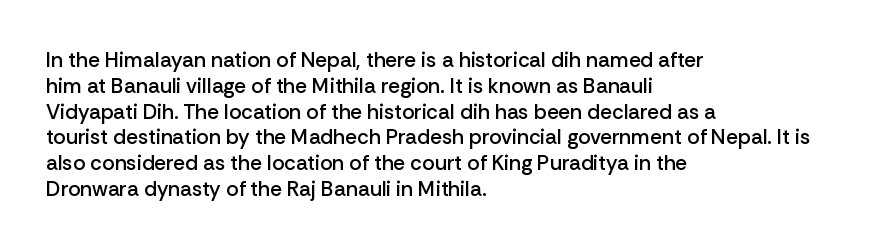
Q: Is the text bold? A: Semi-bold.
Q: Is the text italic (slanted)? A: No, it is upright.
Q: Is the text underlined? A: No.
Q: How is the paragraph aligned? A: Left-aligned.
Q: Is the spacing between letters normal or unusually wide? A: Normal.
